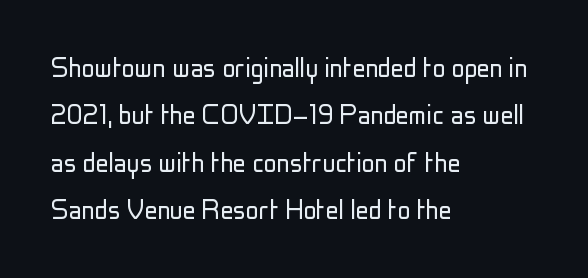
It's the straight-up-and-down kind of type. Clear beneath every line of the passage. A typesetter would call this zero additional tracking. The passage shown is not bold in any degree.
